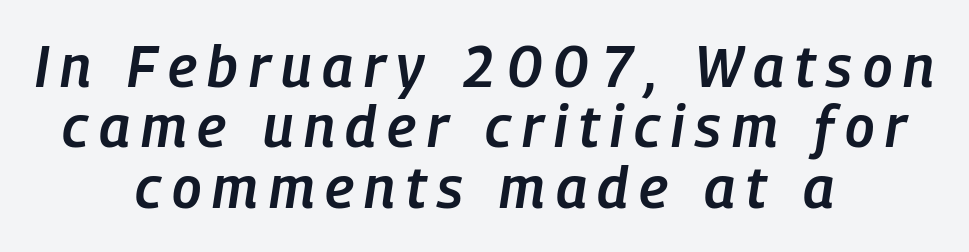
Q: Is the text bold? A: Semi-bold.
Q: Is the text italic (slanted)? A: Yes, it leans right by about 9 degrees.
Q: Is the text underlined? A: No.
Q: How is the paragraph aligned? A: Centered.
Q: Is the spacing between lines tight, normal or loose? A: Tight.
Q: Width (condensed, normal, or wide)? A: Condensed.
Q: Stroke contrast? A: Low.
Q: x-height? A: Medium.
Q: Monospaced? A: No.
